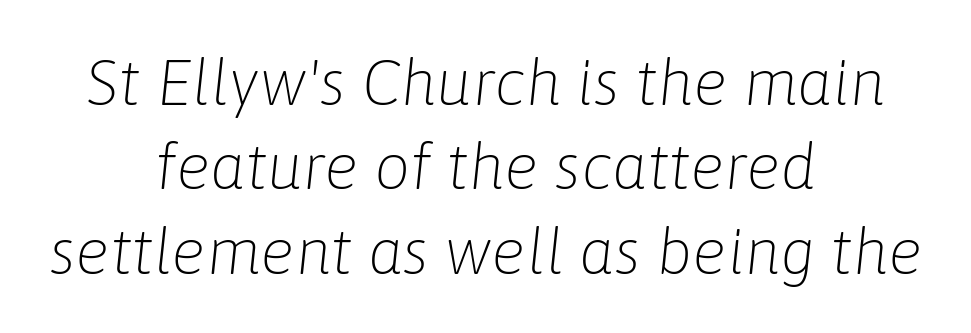
Q: Is the text bold? A: No.
Q: Is the text italic (slanted)? A: Yes, it leans right by about 6 degrees.
Q: Is the text underlined? A: No.
Q: How is the paragraph aligned? A: Centered.
Q: Is the spacing between letters normal or unusually wide? A: Normal.
Q: Is the spacing between lines tight, normal or loose? A: Normal.
Q: Width (condensed, normal, or wide)? A: Normal.
Q: Stroke contrast? A: Low.
Q: x-height? A: Medium.
Q: Monospaced? A: No.
